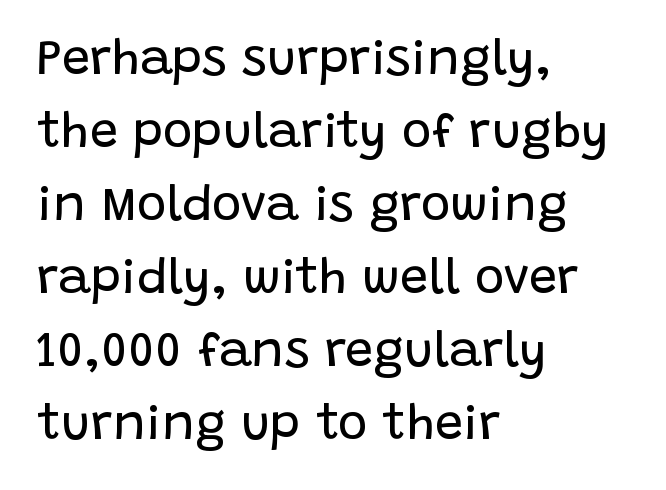
The typeface has the unassuming heft of standard copy or less. The rows are spaced the way most documents space them. What stands out about the letter spacing? Nothing — it is the standard amount. Unmarked baselines from the first word to the last. Alignment: flush left. The passage shown is typed in a proportional face where columns would drift.
